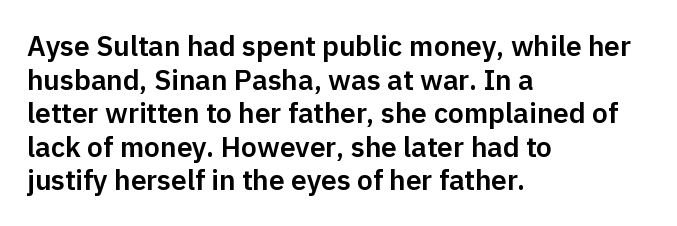
{"serif": "no", "italic": "no", "width": "normal", "stroke_contrast": "low", "x_height": "medium", "monospaced": "no", "underline": "no", "align": "left", "line_spacing_ratio": 1.2, "letter_spacing": "normal", "letter_spacing_em": 0.0, "glyph_px": 28}
